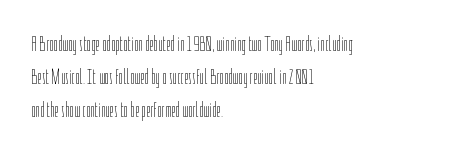
{"italic": "no", "bold": "no", "underline": "no", "align": "left", "line_spacing": "normal", "line_spacing_ratio": 1.49, "letter_spacing": "normal", "letter_spacing_em": 0.0, "glyph_px": 22}
